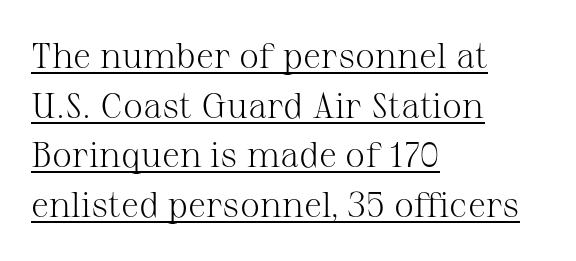
The image shows 36 px light serif type, upright; set left-aligned, normal line spacing (1.38x), normal letter spacing, underlined; medium stroke contrast and a medium x-height.
